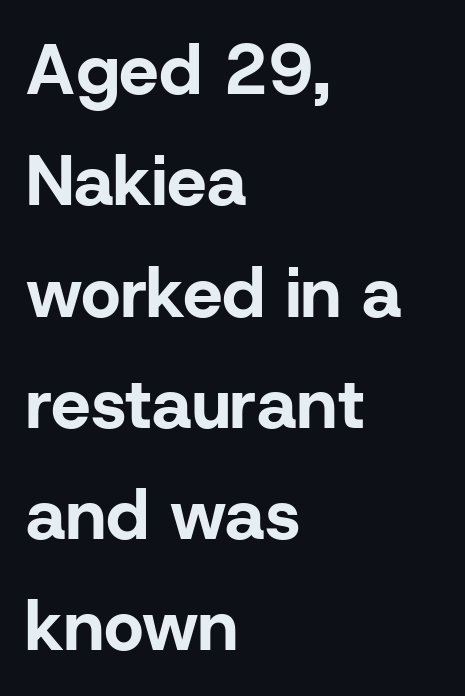
Q: Is the text bold? A: Yes.
Q: Is the text italic (slanted)? A: No, it is upright.
Q: Is the typeface a serif or a sans-serif typeface? A: Sans-serif.
Q: Is the text underlined? A: No.
Q: How is the paragraph aligned? A: Left-aligned.
Q: Is the spacing between letters normal or unusually wide? A: Normal.
Q: Is the spacing between lines tight, normal or loose? A: Normal.
Q: Width (condensed, normal, or wide)? A: Normal.
Q: Stroke contrast? A: Low.
Q: x-height? A: Medium.
Q: Monospaced? A: No.
